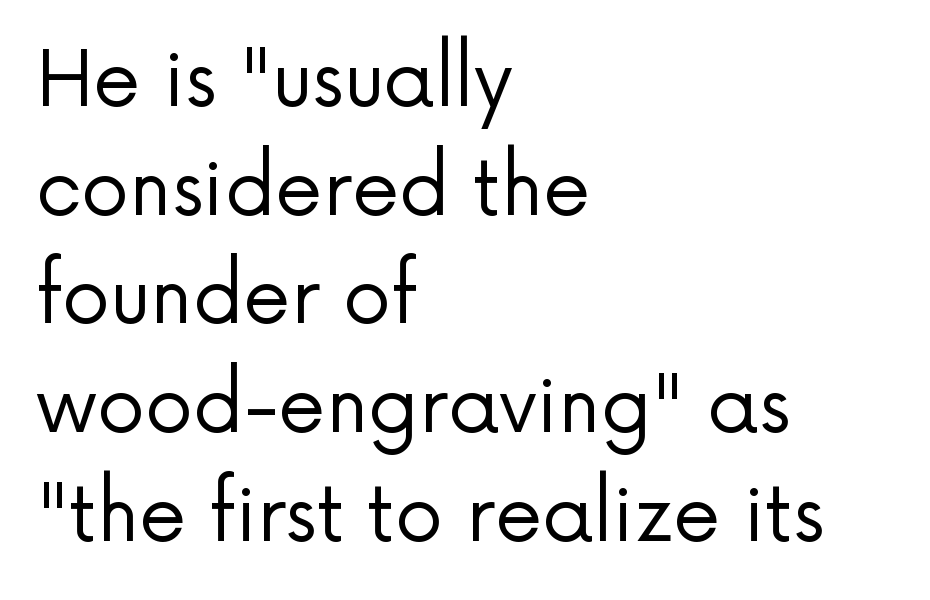
The image shows 76 px regular-weight sans-serif type, upright; set left-aligned, normal line spacing (1.43x), normal letter spacing, not underlined; low stroke contrast and a medium x-height.
